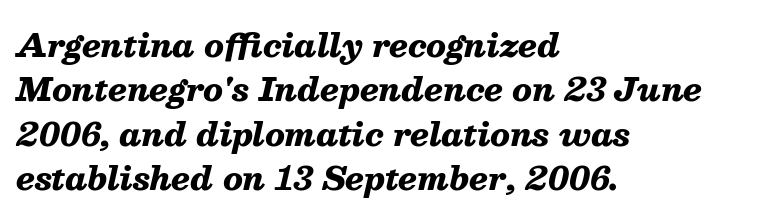
Rows of type keep a routine distance in the vertical direction. Set as a true bold cut, around the 700 mark. The zone under the glyphs is completely vacant. Think of a printed novel: that variable character pitch is what you see here. No extra tracking has been applied to these lines. If you drew a line through each stem, it would be angled.
